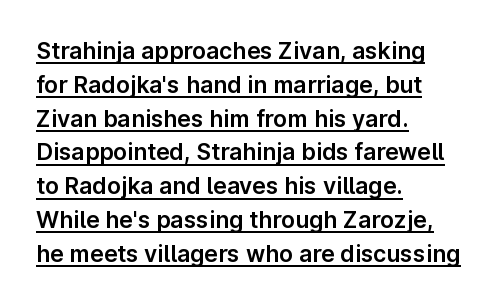
Q: Is the text italic (slanted)? A: No, it is upright.
Q: Is the text underlined? A: Yes.
Q: How is the paragraph aligned? A: Left-aligned.
Q: Is the spacing between letters normal or unusually wide? A: Normal.
Q: Is the spacing between lines tight, normal or loose? A: Normal.
